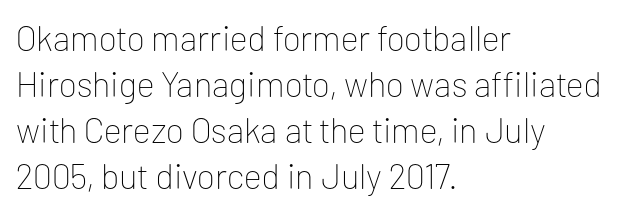
Q: Is the text bold? A: No.
Q: Is the text italic (slanted)? A: No, it is upright.
Q: Is the typeface a serif or a sans-serif typeface? A: Sans-serif.
Q: Is the text underlined? A: No.
Q: How is the paragraph aligned? A: Left-aligned.
Q: Is the spacing between letters normal or unusually wide? A: Normal.
Q: Is the spacing between lines tight, normal or loose? A: Normal.
Q: Width (condensed, normal, or wide)? A: Normal.
Q: Stroke contrast? A: Low.
Q: x-height? A: Medium.
Q: Monospaced? A: No.
